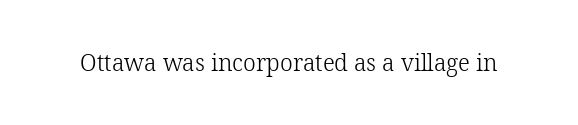
{"italic": "no", "bold": "no", "underline": "no", "letter_spacing": "normal", "letter_spacing_em": 0.0, "glyph_px": 23}
